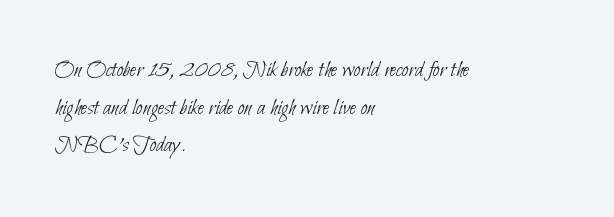
Layout note: lines flush left. The zone under the glyphs is completely vacant. Characters follow at the spacing the type designer built in. The vertical gap from one line to the next is medium. Weight: not bold — regular or lighter.
